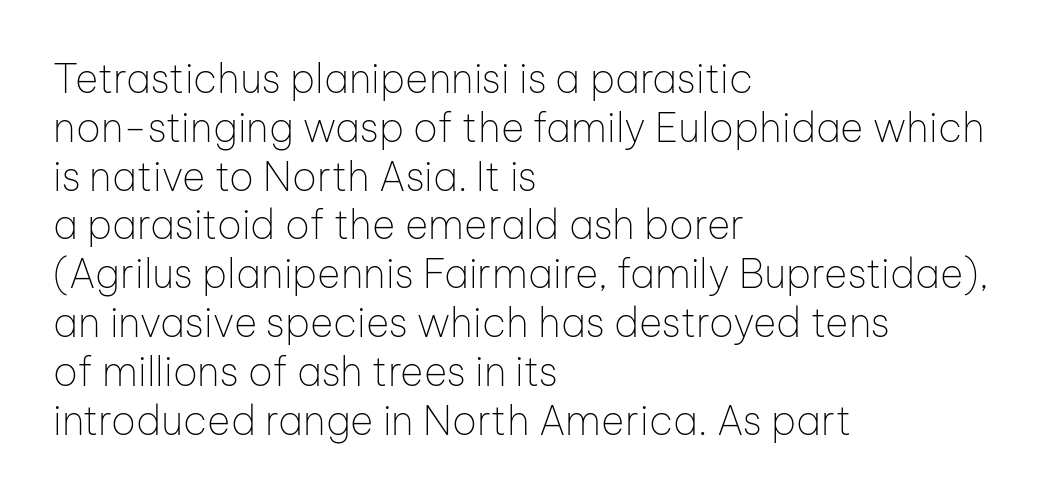
{"serif": "no", "italic": "no", "bold": "no", "weight": "thin", "width": "normal", "stroke_contrast": "low", "x_height": "medium", "monospaced": "no", "underline": "no", "align": "left", "line_spacing_ratio": 1.22, "letter_spacing": "normal", "letter_spacing_em": 0.0, "glyph_px": 40}
